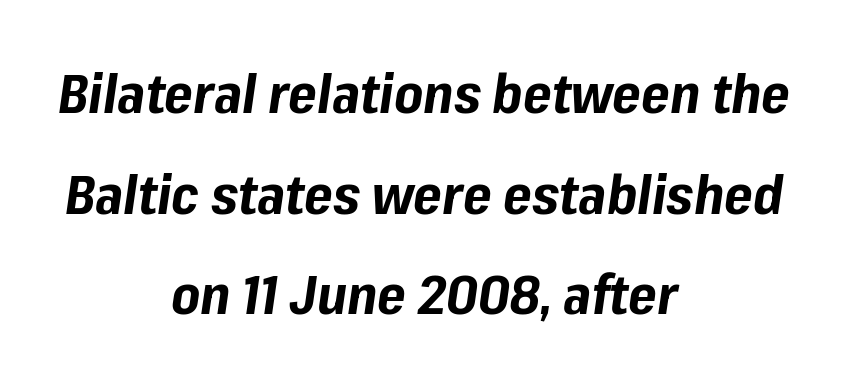
These lines stack symmetrically, like a column narrowing and widening about its center. Note the varied advance widths — an 'i' is clearly narrower than an 'm'. The glyphs are unaccompanied by any horizontal stroke below them. As a designer I'd log this as weight 700, bold. Italic: yes, the glyphs are oblique. Here the glyphs are tracked normally, forming tight word shapes.
